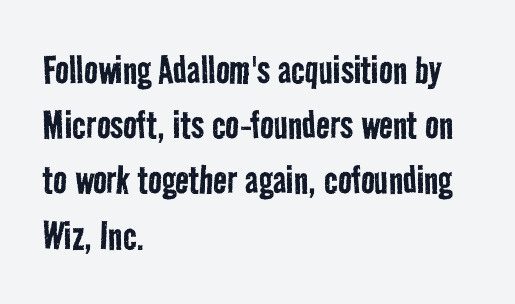
The image shows 46 px regular-weight, condensed sans-serif type; set left-aligned, line spacing 1.2x, normal letter spacing, not underlined; low stroke contrast and a medium x-height.
